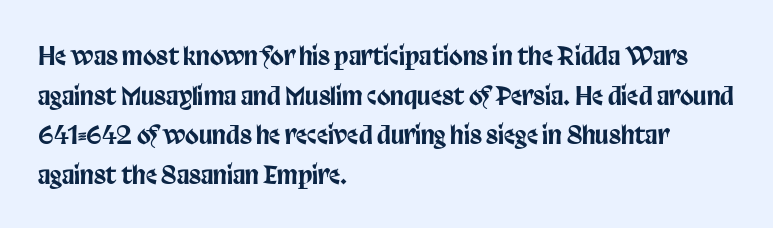
The image shows 25 px text type, upright; set left-aligned, normal line spacing (1.59x), normal letter spacing, not underlined.
